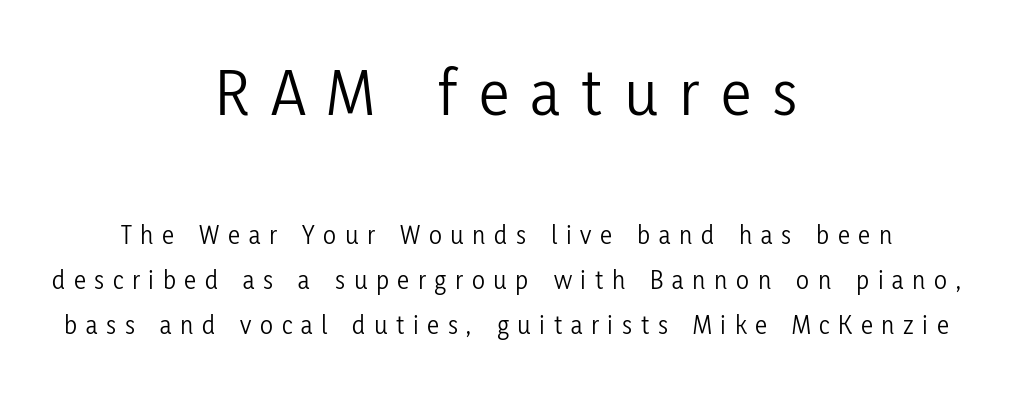
The line-height multiplier appears to be the usual default. The strip under each line holds only bare page. There is plenty of visible air inserted between adjacent glyphs. The strokes carry an ordinary text weight at most. If you drew a line through each stem, it would be perfectly vertical.
